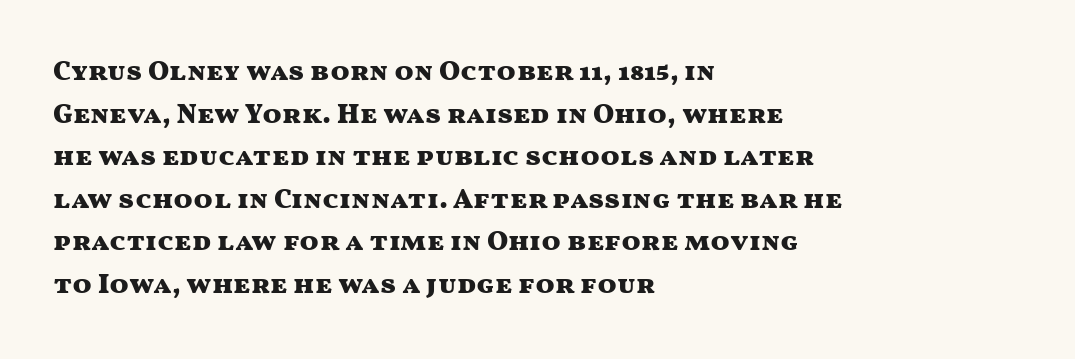
The image shows 28 px heavy, wide sans-serif type, upright; set left-aligned, normal line spacing (1.52x), normal letter spacing, not underlined; medium stroke contrast and a medium x-height.
